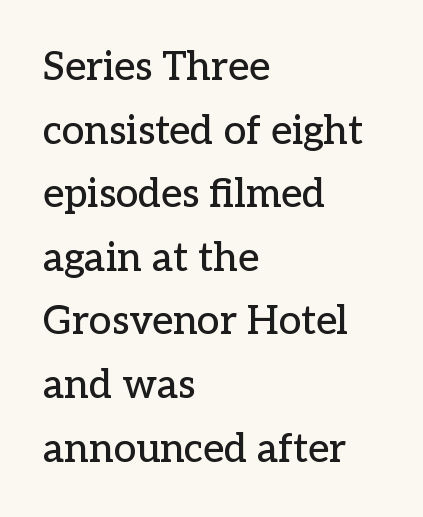
Descenders hang freely into open space. This rendering uses left alignment, leaving the right contour irregular. Ordinary non-slanted type is in use. Caption: standard tracking, unaltered. This sample has the flowing, uneven cadence of proportional lettering.
